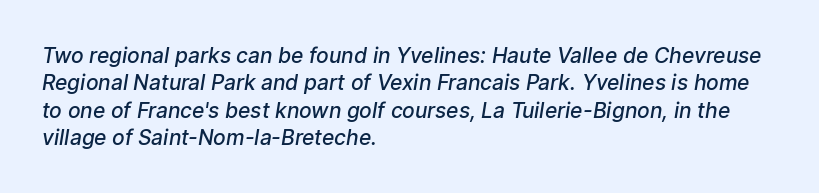
{"bold": "semi", "underline": "no", "align": "left", "line_spacing": "normal", "line_spacing_ratio": 1.3, "letter_spacing": "normal", "letter_spacing_em": 0.0, "glyph_px": 21}
